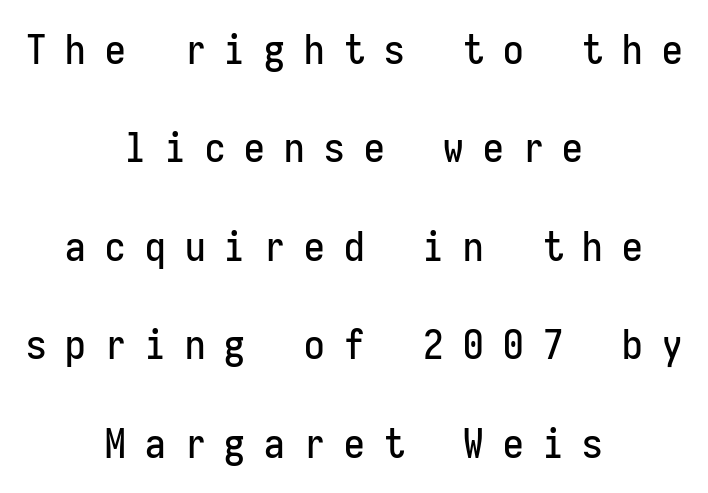
{"serif": "no", "italic": "no", "width": "condensed", "stroke_contrast": "low", "x_height": "medium", "monospaced": "yes", "underline": "no", "align": "center", "line_spacing": "loose", "line_spacing_ratio": 2.4, "letter_spacing": "wide", "letter_spacing_em": 0.47, "glyph_px": 41}
